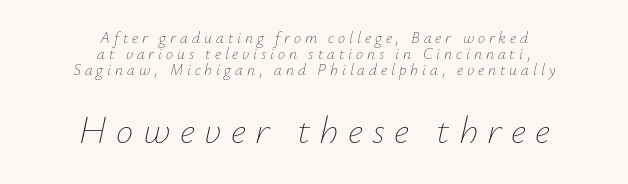
Q: Is the text bold? A: No.
Q: Is the text italic (slanted)? A: Yes, it leans right by about 12 degrees.
Q: Is the text underlined? A: No.
Q: How is the paragraph aligned? A: Centered.
Q: Is the spacing between letters normal or unusually wide? A: Unusually wide.
Q: Is the spacing between lines tight, normal or loose? A: Tight.
Q: Which block of text is set in a larger size, the first (top) or the second (bottom)? A: The second (bottom) one.
Q: Width (condensed, normal, or wide)? A: Normal.
Q: Stroke contrast? A: Low.
Q: x-height? A: Small.
Q: Monospaced? A: No.
